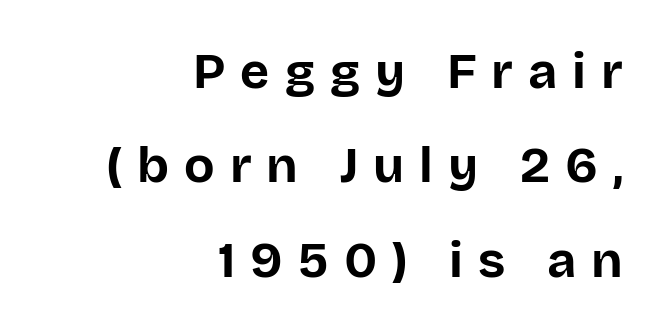
{"serif": "no", "italic": "no", "bold": "yes", "weight": "bold", "width": "normal", "stroke_contrast": "low", "x_height": "large", "monospaced": "no", "underline": "no", "align": "right", "line_spacing_ratio": 1.89, "letter_spacing": "wide", "letter_spacing_em": 0.3, "glyph_px": 50}
